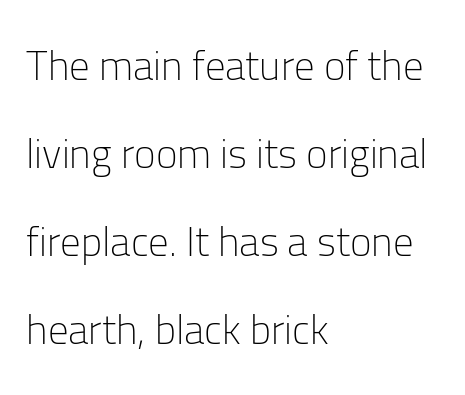
Summary of vertical rhythm: relaxed, with wide interline spacing. In terms of letterspacing, this is plain default setting. The passage is arranged the way most books set body copy — flush left. Posture: upright roman. Weight: in the light-to-regular range. The characters display no serif detailing; their extremities are plain.
